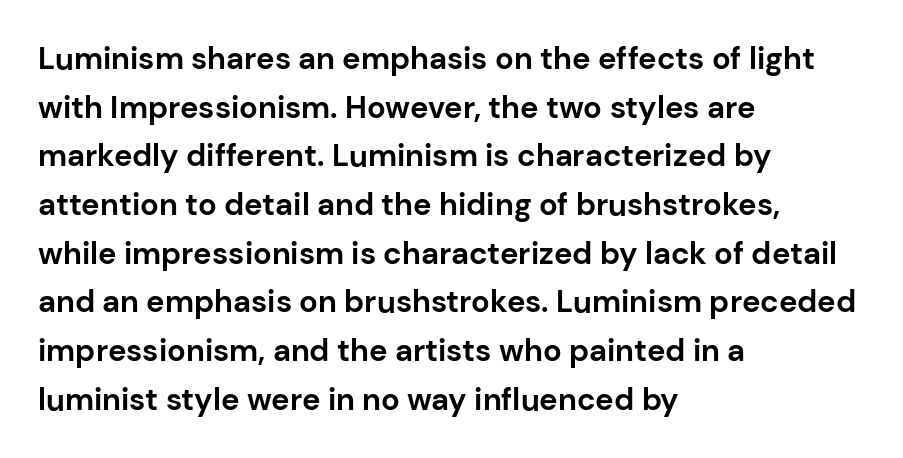
{"serif": "no", "italic": "no", "bold": "yes", "weight": "bold", "width": "normal", "stroke_contrast": "low", "x_height": "medium", "monospaced": "no", "underline": "no", "align": "left", "line_spacing": "normal", "line_spacing_ratio": 1.57, "letter_spacing": "normal", "letter_spacing_em": 0.0, "glyph_px": 31}
